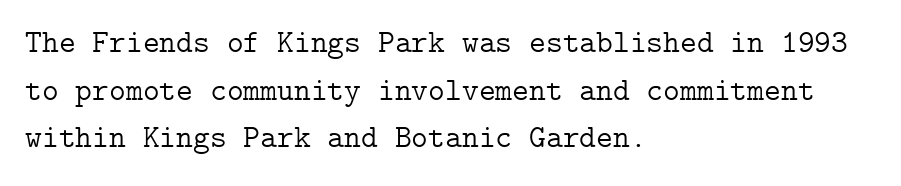
If you measured baseline to baseline, you'd find a middling distance. The letters carry serifs — small finishing strokes at the ends of their stems. Horizontally, the lines are justified to the leading edge only. Is the letter spacing exaggerated? No — it looks like the ordinary default. The foot of each line stays bare and open.
